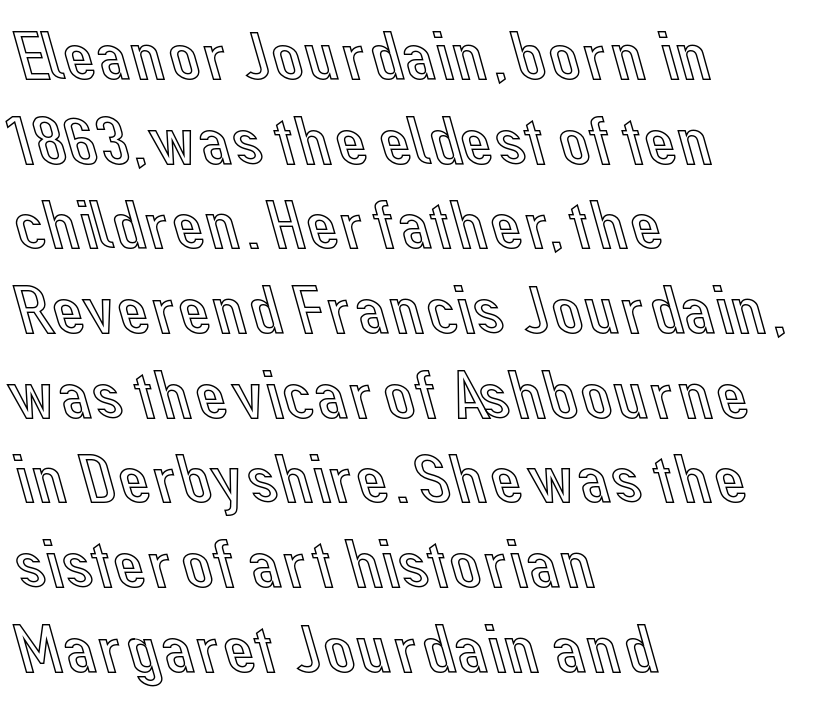
{"width": "normal", "x_height": "medium", "monospaced": "no", "underline": "no", "align": "left", "line_spacing_ratio": 1.21, "letter_spacing": "normal", "letter_spacing_em": 0.0, "glyph_px": 70}
